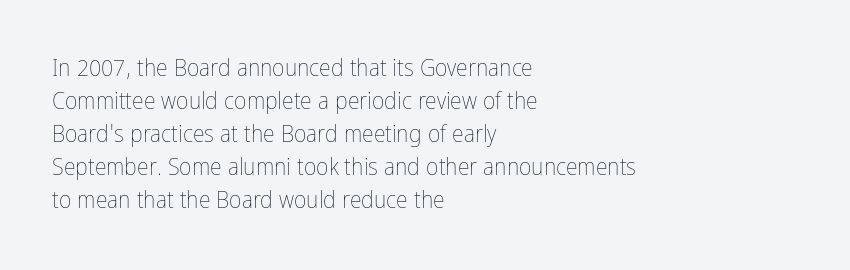
These lines stack with their left ends in a neat column. Letters rest on an invisible, unmarked baseline. The lines sit at an ordinary, default distance from one another. The type sits square on the baseline with zero lean. No letter is thick-stroked: the sample isn't bold. Default kerning and tracking; the words read as compact shapes.
